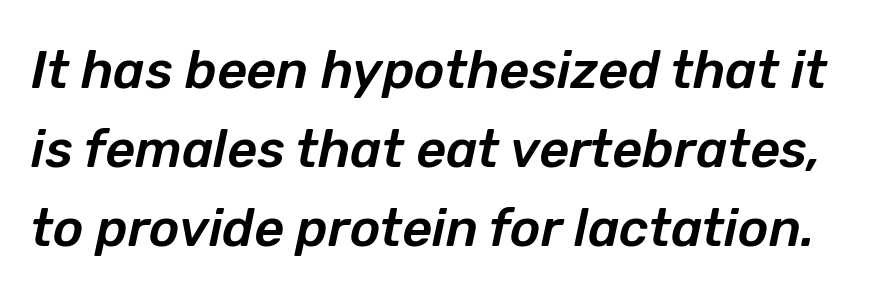
The image shows 52 px text type, italic (leaning right); set normal line spacing (1.52x), normal letter spacing, not underlined; low stroke contrast and a medium x-height.
